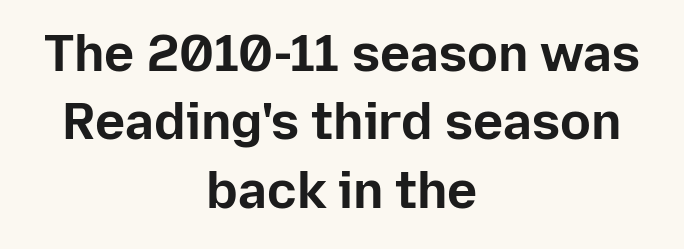
The image shows 51 px bold sans-serif type, upright; set centered, normal line spacing (1.34x), normal letter spacing, not underlined; low stroke contrast and a medium x-height.
